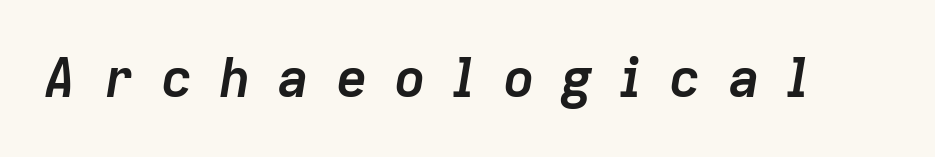
Q: Is the text bold? A: Yes.
Q: Is the text italic (slanted)? A: Yes, it leans right by about 9 degrees.
Q: Is the text underlined? A: No.
Q: Is the spacing between letters normal or unusually wide? A: Unusually wide.
Q: Width (condensed, normal, or wide)? A: Normal.
Q: Stroke contrast? A: Low.
Q: x-height? A: Medium.
Q: Monospaced? A: No.
